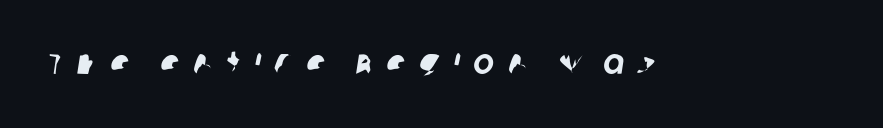
Note: no serifs on the glyphs. These lines have a slow, spaced-out rhythm from letter to letter. Is this a fixed-width face? No — the glyphs have proportional, varying widths. The glyphs are unaccompanied by any horizontal stroke below them.
